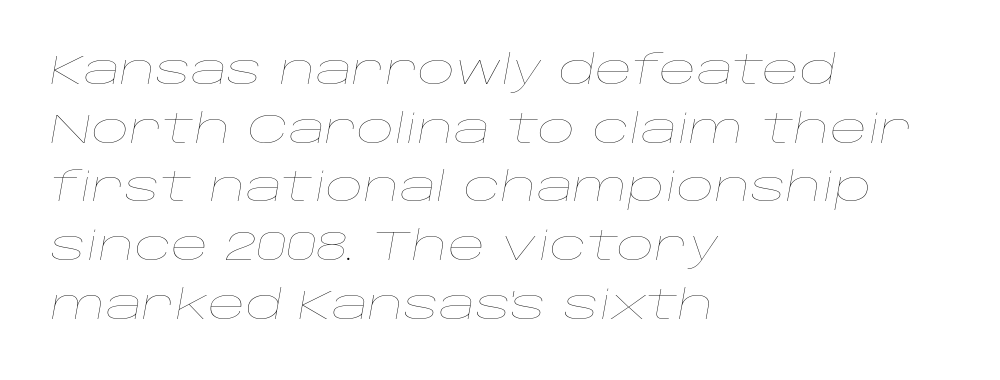
Here the glyphs are tracked normally, forming tight word shapes. The rendering applies a slant to the glyphs. Reading down the column, the eye jumps a familiar distance to each next line. Here the designer chose a conventional face with non-uniform glyph widths.
